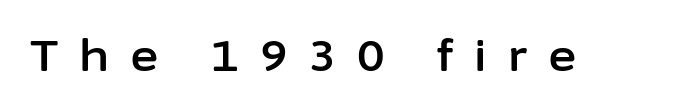
Tall strokes in this sample are plumb rather than angled. The characters display no serif detailing; their extremities are plain. Is the letter spacing exaggerated? Yes — the characters are pushed far apart. Clear beneath every line of the passage. The rendering uses natural spacing where letterforms have individual widths.
